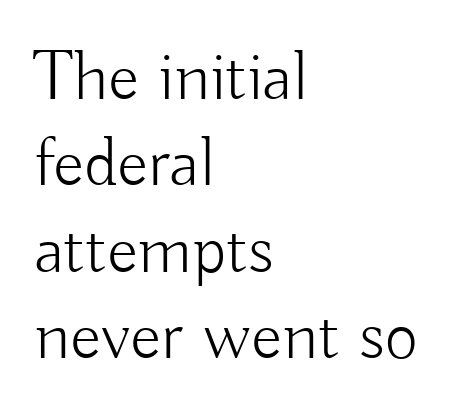
The image shows 72 px light sans-serif type, upright; set left-aligned, line spacing 1.2x, normal letter spacing, not underlined; low stroke contrast and a small x-height.
